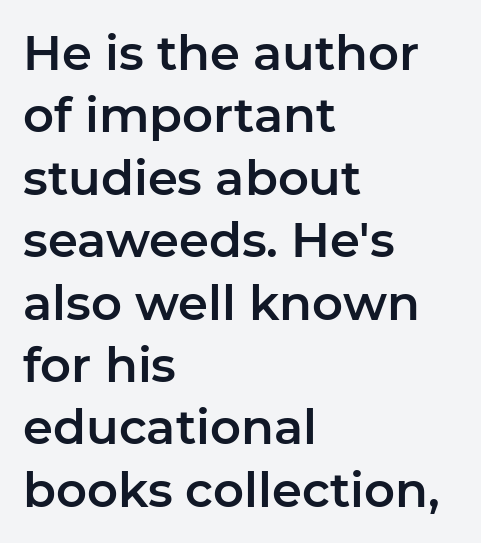
The image shows 48 px sans-serif type, upright; set left-aligned, normal line spacing (1.3x), normal letter spacing, not underlined; low stroke contrast and a medium x-height.
